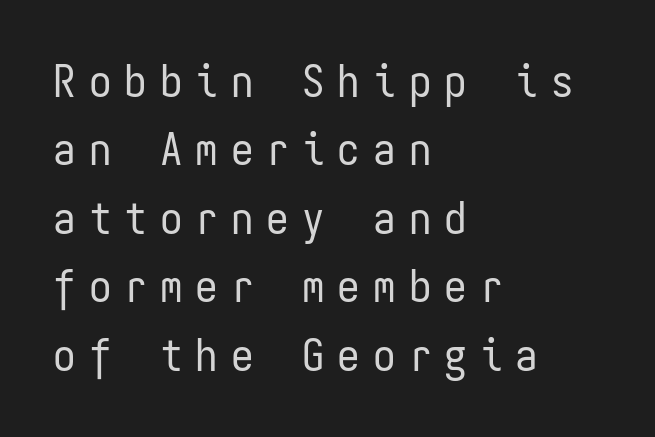
{"serif": "no", "italic": "no", "bold": "no", "weight": "regular", "width": "condensed", "stroke_contrast": "low", "x_height": "medium", "monospaced": "yes", "underline": "no", "align": "left", "line_spacing": "normal", "line_spacing_ratio": 1.52, "letter_spacing": "wide", "letter_spacing_em": 0.29, "glyph_px": 45}
